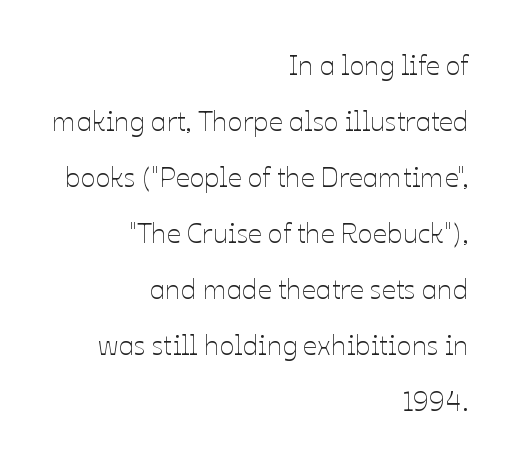
Q: Is the text bold? A: No.
Q: Is the text italic (slanted)? A: No, it is upright.
Q: Is the text underlined? A: No.
Q: How is the paragraph aligned? A: Right-aligned.
Q: Is the spacing between letters normal or unusually wide? A: Normal.
Q: Is the spacing between lines tight, normal or loose? A: Loose.
Q: Width (condensed, normal, or wide)? A: Normal.
Q: Stroke contrast? A: Low.
Q: x-height? A: Medium.
Q: Monospaced? A: No.
